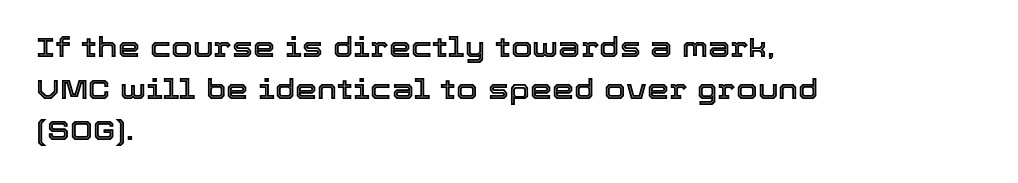
Q: Is the text italic (slanted)? A: No, it is upright.
Q: Is the text underlined? A: No.
Q: How is the paragraph aligned? A: Left-aligned.
Q: Is the spacing between letters normal or unusually wide? A: Normal.
Q: Is the spacing between lines tight, normal or loose? A: Normal.
Q: Width (condensed, normal, or wide)? A: Normal.
Q: x-height? A: Medium.
Q: Monospaced? A: No.
